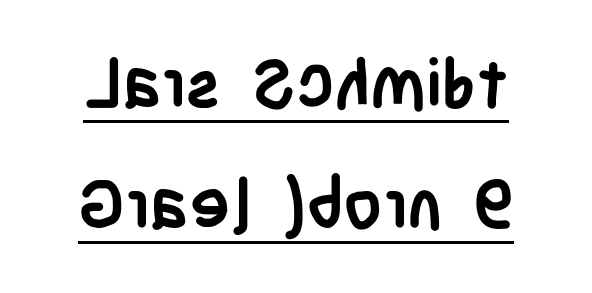
Weight: bold. What decoration does the sample have? An underline. Classification — sans serif. Spacing verdict: proportional, widths tailored to each character.
